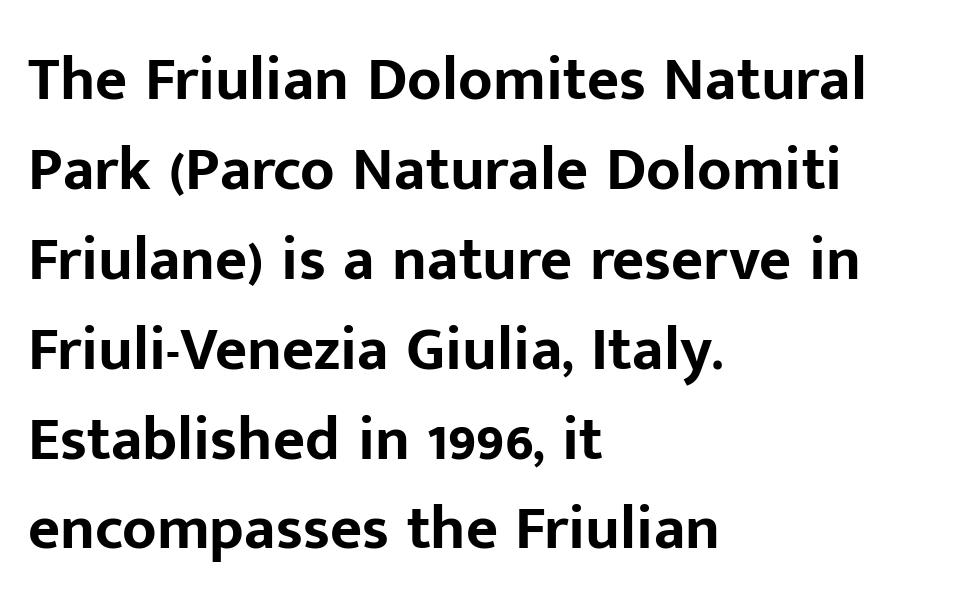
Every row of glyphs begins at an identical x-position on the left. The typeface chosen for these lines omits serifs. The passage shown stacks its lines at a standard gap. Weight check: bold — yes, fully. The axis of the letterforms is exactly vertical. The passage shown is typed in a proportional face where columns would drift.
